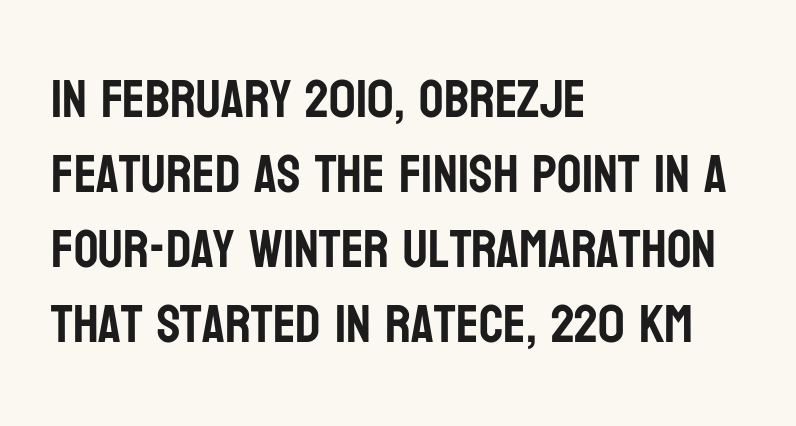
Casual observation: everything's shoved over to the left. Rendered with straight, roman letterforms. Is this a fixed-width face? No — the glyphs have proportional, varying widths. This rendering employs a face without finishing strokes, i.e., a sans-serif.
